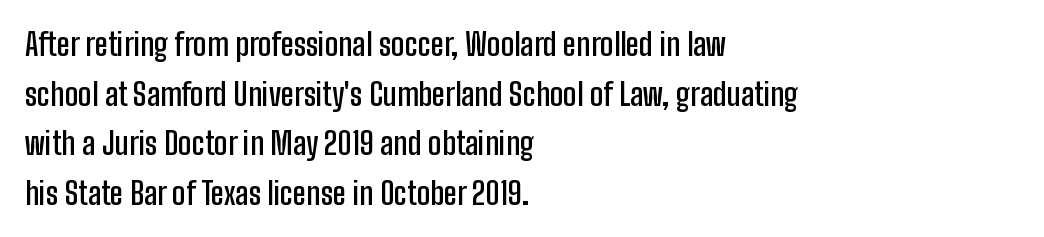
The image shows 31 px semibold, condensed sans-serif type, upright; set left-aligned, normal line spacing (1.6x), normal letter spacing, not underlined; low stroke contrast and a medium x-height.
